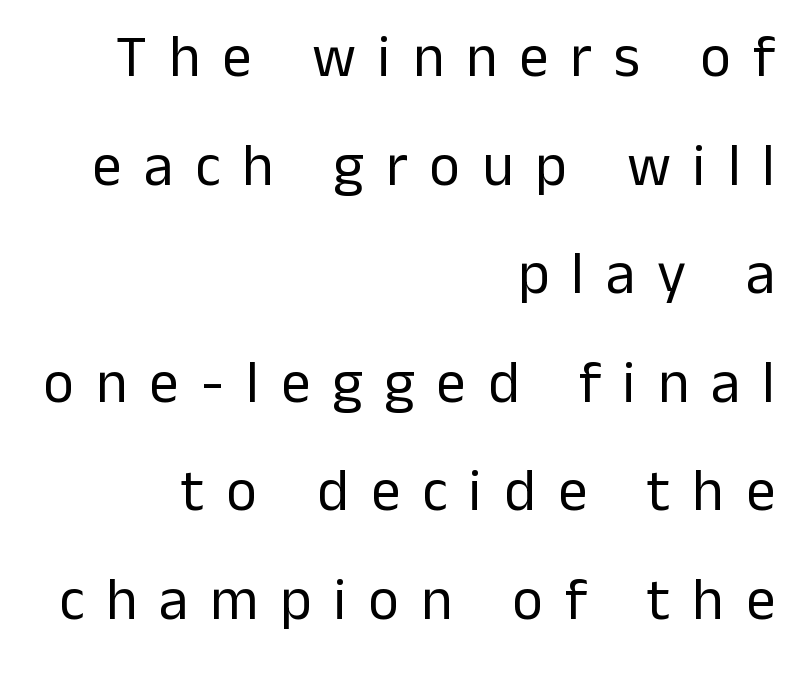
The specimen reads as upright at a glance. Think standard paragraph weight, or any step lighter than that. The setting favours the right margin, as signatures and pull-quotes sometimes do. Clear beneath every line of the passage. Here the designer chose a conventional face with non-uniform glyph widths.
